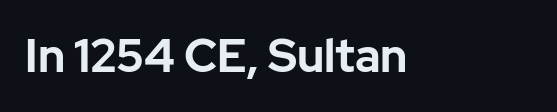
The image shows 46 px bold sans-serif type, upright; set normal letter spacing, not underlined; low stroke contrast and a medium x-height.
